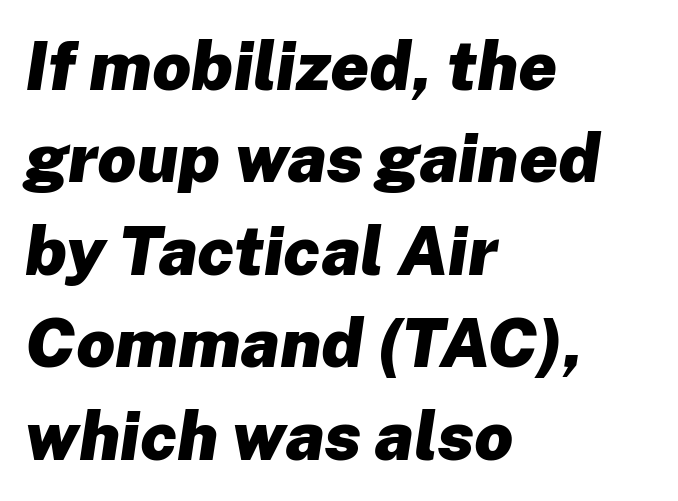
{"italic": "yes", "lean": "right", "slant_degrees": 8, "bold": "yes", "weight": "heavy", "width": "normal", "stroke_contrast": "low", "x_height": "medium", "monospaced": "no", "underline": "no", "align": "left", "line_spacing": "normal", "line_spacing_ratio": 1.36, "letter_spacing": "normal", "letter_spacing_em": 0.0, "glyph_px": 68}
